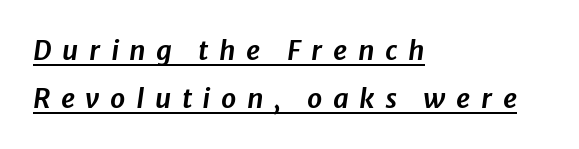
{"italic": "yes", "lean": "right", "slant_degrees": 8, "underline": "yes", "align": "left", "line_spacing_ratio": 1.77, "letter_spacing": "wide", "letter_spacing_em": 0.39, "glyph_px": 27}
